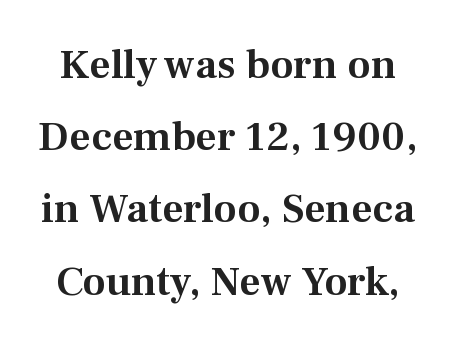
Check where the strokes stop: tiny serifs finish them off. Any mark beneath the type? The region is blank. The letters advance in unequal steps, a hallmark of proportional type. Students, note that the glyphs here touch the page at normal intervals. Italic? Not at all — the glyphs are vertical.
